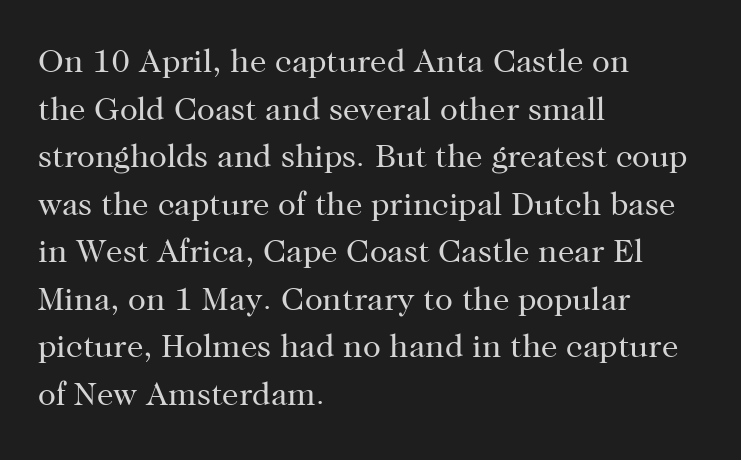
Q: Is the text bold? A: No.
Q: Is the text italic (slanted)? A: No, it is upright.
Q: Is the typeface a serif or a sans-serif typeface? A: Serif.
Q: Is the text underlined? A: No.
Q: How is the paragraph aligned? A: Left-aligned.
Q: Is the spacing between letters normal or unusually wide? A: Normal.
Q: Is the spacing between lines tight, normal or loose? A: Normal.
Q: Width (condensed, normal, or wide)? A: Normal.
Q: Stroke contrast? A: High.
Q: x-height? A: Medium.
Q: Monospaced? A: No.
